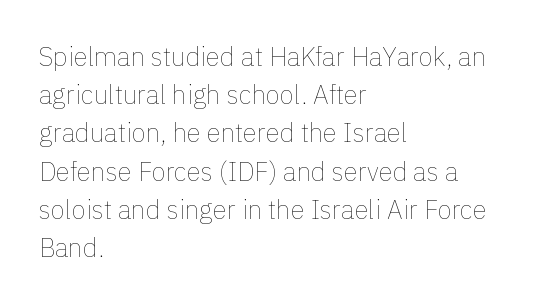
The image shows 26 px text type, upright; set left-aligned, normal line spacing (1.47x), normal letter spacing, not underlined.
